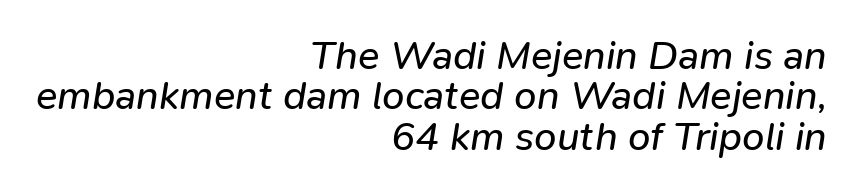
{"italic": "yes", "lean": "right", "slant_degrees": 9, "bold": "no", "weight": "regular", "width": "normal", "stroke_contrast": "low", "x_height": "medium", "monospaced": "no", "underline": "no", "align": "right", "line_spacing": "tight", "line_spacing_ratio": 1.01, "letter_spacing": "normal", "letter_spacing_em": 0.0, "glyph_px": 40}
